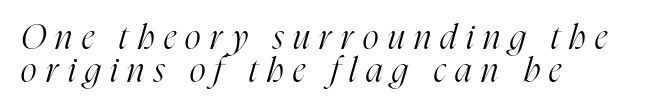
The image shows 34 px light, condensed serif type, italic (leaning right); set left-aligned, tight line spacing (0.98x), unusually wide letter spacing (+0.28 em), not underlined; high stroke contrast and a medium x-height.
